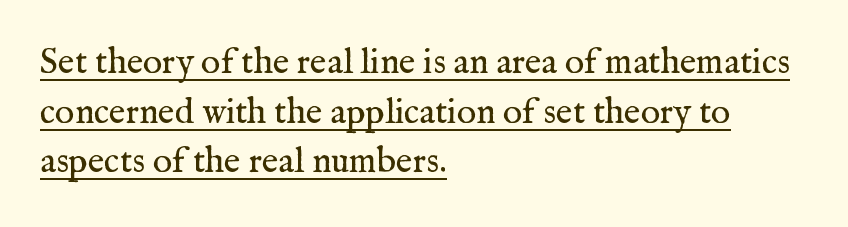
{"serif": "yes", "italic": "no", "bold": "no", "weight": "regular", "width": "normal", "stroke_contrast": "medium", "x_height": "medium", "monospaced": "no", "underline": "yes", "align": "left", "line_spacing": "normal", "line_spacing_ratio": 1.38, "letter_spacing": "normal", "letter_spacing_em": 0.0, "glyph_px": 36}
